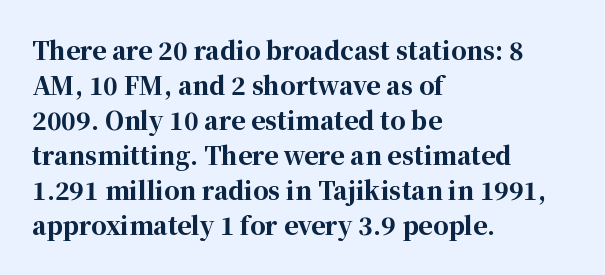
Q: Is the text bold? A: Yes.
Q: Is the text italic (slanted)? A: No, it is upright.
Q: Is the text underlined? A: No.
Q: How is the paragraph aligned? A: Left-aligned.
Q: Is the spacing between letters normal or unusually wide? A: Normal.
Q: Is the spacing between lines tight, normal or loose? A: Normal.
